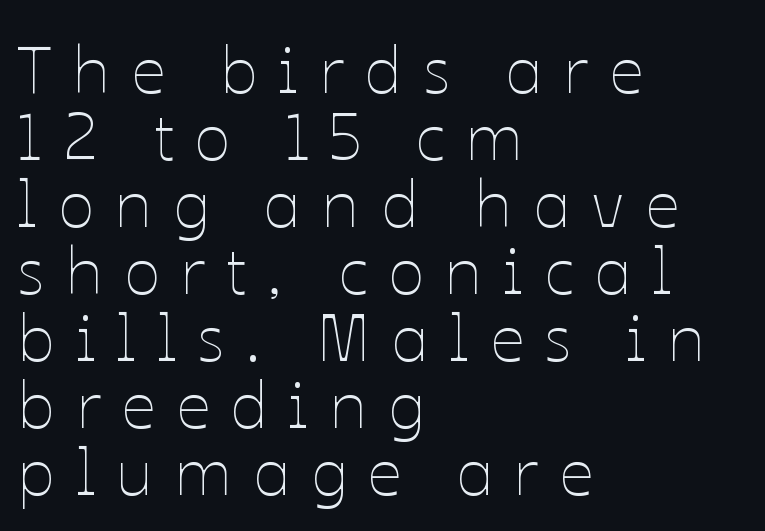
Q: Is the text bold? A: No.
Q: Is the text italic (slanted)? A: No, it is upright.
Q: Is the text underlined? A: No.
Q: How is the paragraph aligned? A: Left-aligned.
Q: Is the spacing between letters normal or unusually wide? A: Unusually wide.
Q: Is the spacing between lines tight, normal or loose? A: Tight.
Q: Width (condensed, normal, or wide)? A: Normal.
Q: Stroke contrast? A: Low.
Q: x-height? A: Medium.
Q: Monospaced? A: No.
